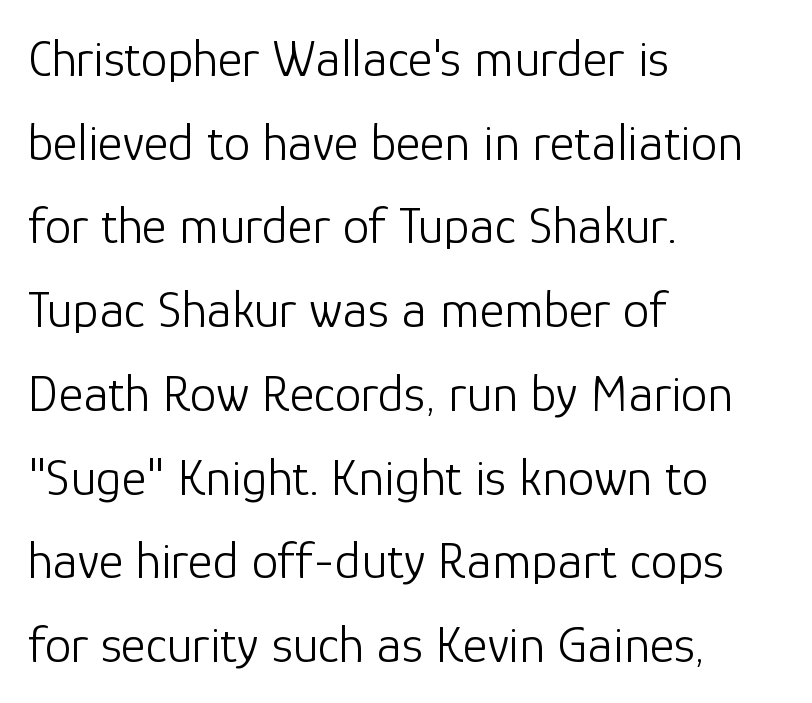
The image shows 53 px light sans-serif type, upright; set left-aligned, normal line spacing (1.58x), normal letter spacing, not underlined; low stroke contrast and a medium x-height.
